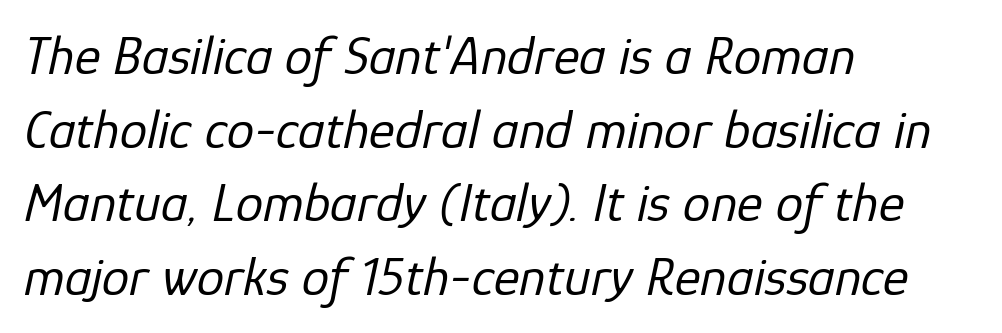
Q: Is the text bold? A: No.
Q: Is the text italic (slanted)? A: Yes, it leans right by about 12 degrees.
Q: Is the text underlined? A: No.
Q: How is the paragraph aligned? A: Left-aligned.
Q: Is the spacing between letters normal or unusually wide? A: Normal.
Q: Is the spacing between lines tight, normal or loose? A: Normal.
Q: Width (condensed, normal, or wide)? A: Normal.
Q: Stroke contrast? A: Low.
Q: x-height? A: Medium.
Q: Monospaced? A: No.
